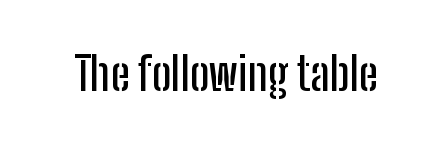
Q: Is the text italic (slanted)? A: No, it is upright.
Q: Is the typeface a serif or a sans-serif typeface? A: Sans-serif.
Q: Is the text underlined? A: No.
Q: Is the spacing between letters normal or unusually wide? A: Normal.
Q: Width (condensed, normal, or wide)? A: Condensed.
Q: Stroke contrast? A: Low.
Q: x-height? A: Medium.
Q: Monospaced? A: No.
